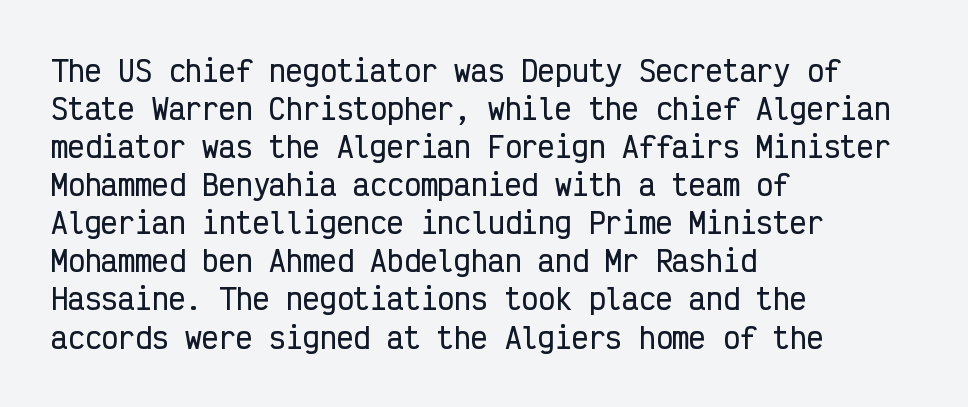
The image shows 28 px condensed sans-serif type, upright, monospaced; set left-aligned, normal line spacing (1.36x), normal letter spacing, not underlined; low stroke contrast and a medium x-height.
